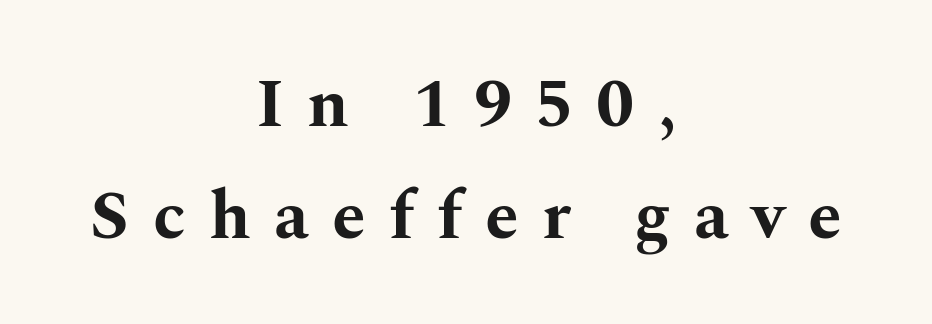
The image shows 68 px bold, wide serif type, upright; set centered, normal line spacing (1.65x), unusually wide letter spacing (+0.34 em), not underlined; medium stroke contrast and a medium x-height.
